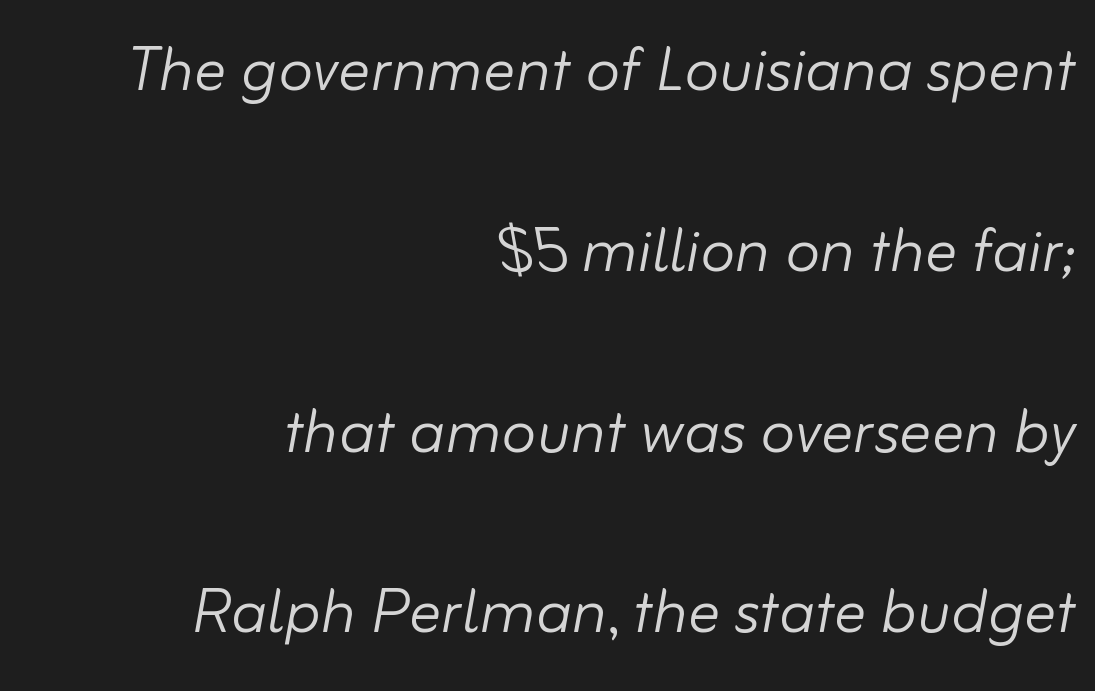
The image shows 80 px light type, italic (leaning right); set right-aligned, loose line spacing (2.26x), normal letter spacing, not underlined; low stroke contrast and a small x-height.
